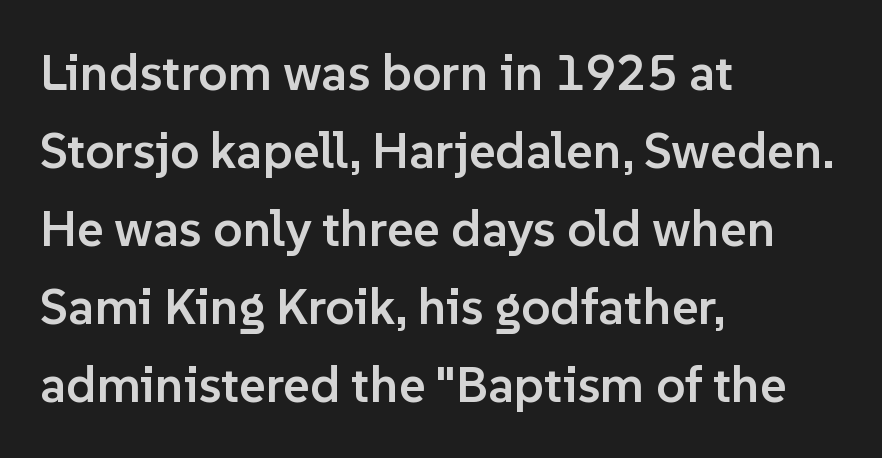
Evenly set lines give the paragraph a standard silhouette. The space directly below the letters is spotless. Which margin do the lines hug? The left one — the right edge is uneven. Is this a sans? Yes — the strokes have no serifs.
